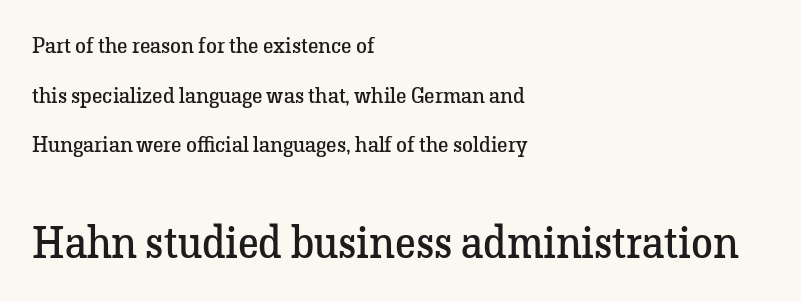
Type without underlining. Left-aligned paragraph, ragged on the right. Ordinary non-slanted type is in use. No chunkiness to these letters — they're not bold.
